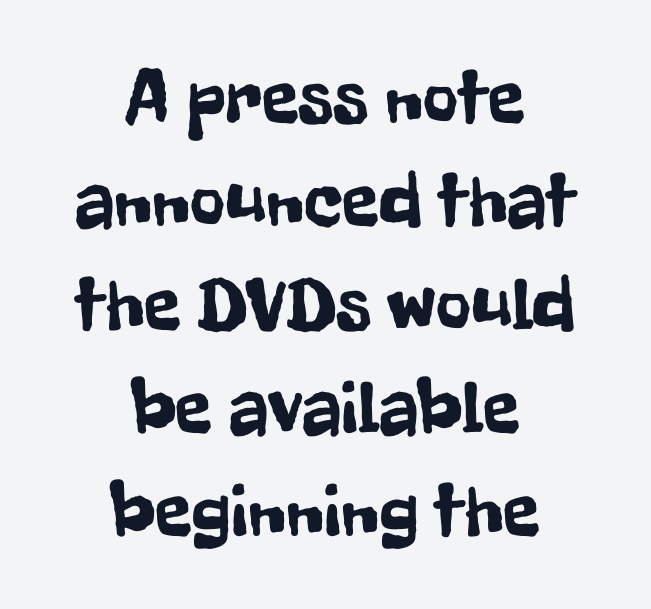
{"serif": "no", "italic": "no", "width": "condensed", "stroke_contrast": "low", "x_height": "medium", "monospaced": "no", "underline": "no", "align": "center", "line_spacing": "normal", "line_spacing_ratio": 1.36, "letter_spacing": "normal", "letter_spacing_em": 0.0, "glyph_px": 76}
